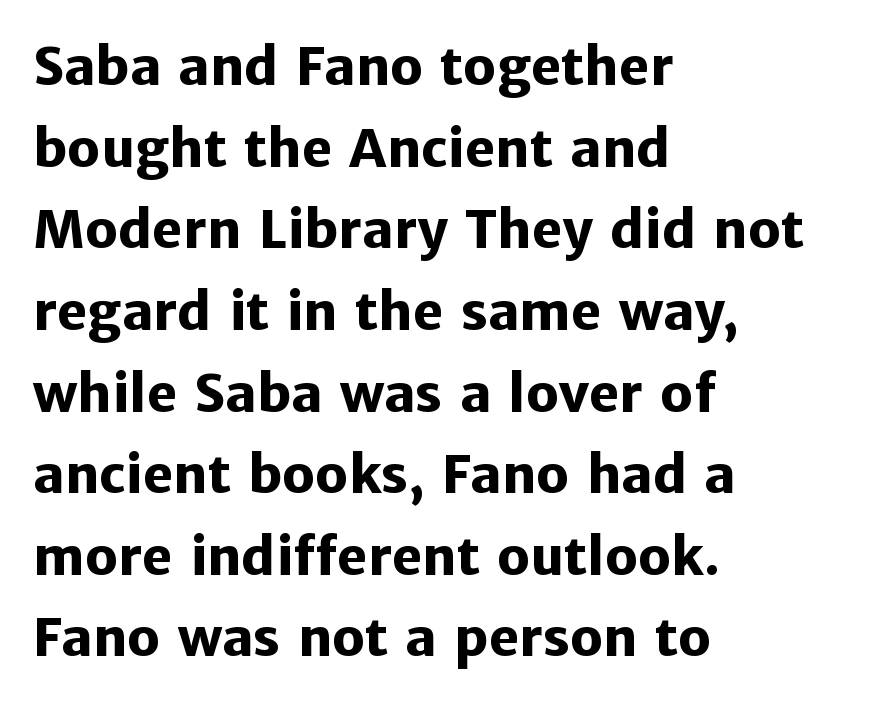
Q: Is the text bold? A: Yes.
Q: Is the text italic (slanted)? A: No, it is upright.
Q: Is the typeface a serif or a sans-serif typeface? A: Sans-serif.
Q: Is the text underlined? A: No.
Q: How is the paragraph aligned? A: Left-aligned.
Q: Is the spacing between letters normal or unusually wide? A: Normal.
Q: Is the spacing between lines tight, normal or loose? A: Normal.
Q: Width (condensed, normal, or wide)? A: Normal.
Q: Stroke contrast? A: Low.
Q: x-height? A: Medium.
Q: Monospaced? A: No.
